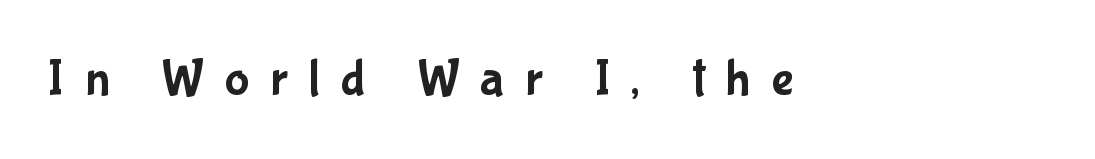
{"serif": "no", "italic": "no", "width": "condensed", "stroke_contrast": "low", "x_height": "medium", "monospaced": "no", "underline": "no", "align": "left", "letter_spacing": "wide", "letter_spacing_em": 0.39, "glyph_px": 53}
